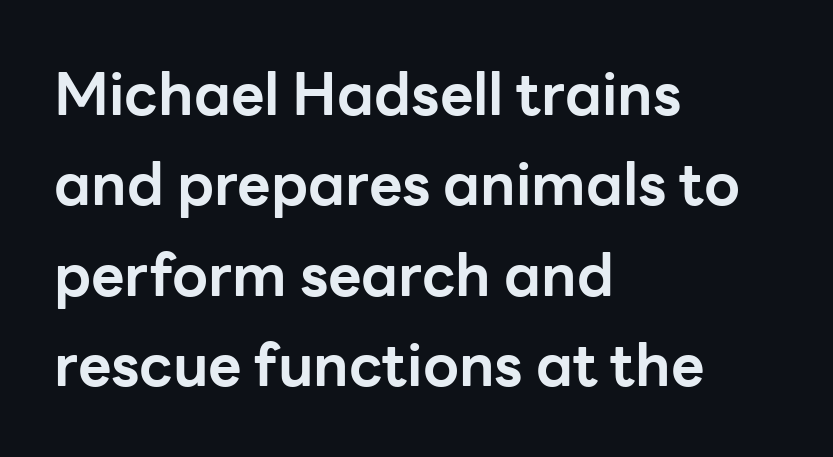
{"serif": "no", "italic": "no", "bold": "yes", "weight": "bold", "width": "normal", "stroke_contrast": "low", "x_height": "medium", "monospaced": "no", "underline": "no", "align": "left", "line_spacing": "normal", "line_spacing_ratio": 1.56, "letter_spacing": "normal", "letter_spacing_em": 0.0, "glyph_px": 58}
